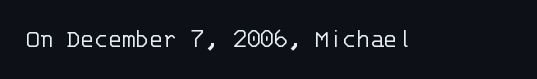
The image shows 28 px light sans-serif type, upright, monospaced; set normal letter spacing, not underlined; low stroke contrast and a large x-height.
